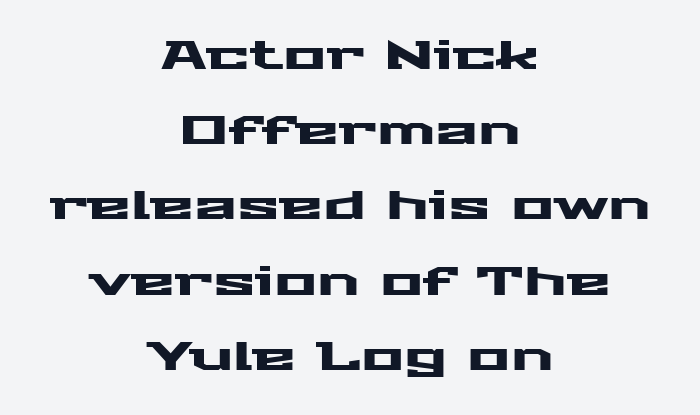
Teacher's note: observe the equal gaps on both sides — that is centered alignment. The face used here is a sans, in the tradition of grotesques and geometrics. Designer's note — italics off, roman on. Spacing between characters is what you'd get straight out of the box. Spacing verdict: proportional, widths tailored to each character.
